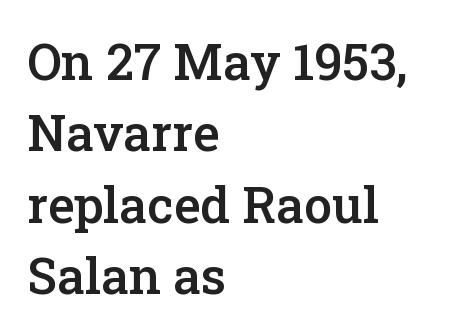
{"serif": "yes", "italic": "no", "bold": "semi", "weight": "semibold", "width": "normal", "stroke_contrast": "low", "x_height": "medium", "monospaced": "no", "underline": "no", "align": "left", "line_spacing": "normal", "line_spacing_ratio": 1.43, "letter_spacing": "normal", "letter_spacing_em": 0.0, "glyph_px": 50}
